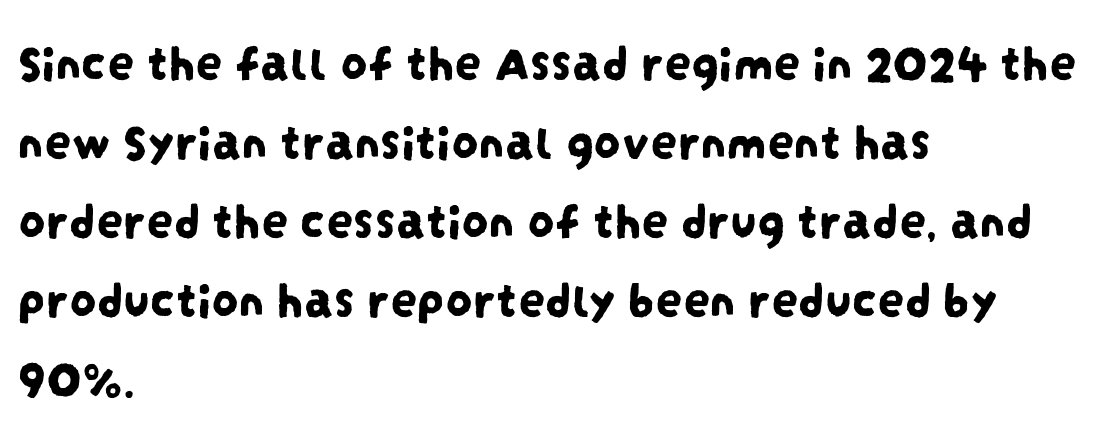
The image shows 53 px condensed sans-serif type; set left-aligned, normal line spacing (1.49x), normal letter spacing, not underlined; low stroke contrast and a large x-height.
